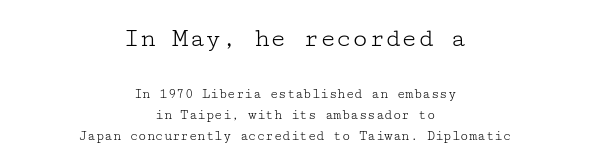
The image shows 27 px text type, upright; set centered, normal line spacing (1.52x), normal letter spacing, not underlined; the first (top) block is 1.93x larger.
